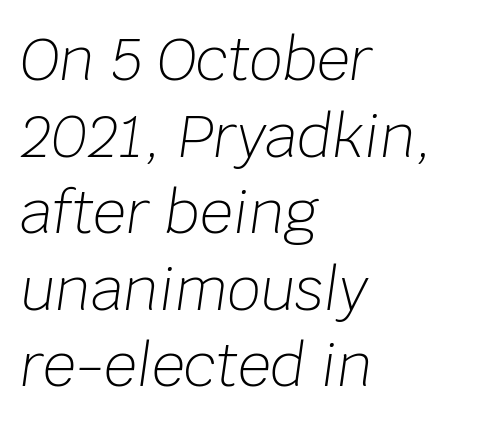
{"italic": "yes", "lean": "right", "slant_degrees": 8, "bold": "no", "weight": "light", "width": "normal", "stroke_contrast": "low", "x_height": "large", "monospaced": "no", "underline": "no", "align": "left", "line_spacing": "normal", "line_spacing_ratio": 1.32, "letter_spacing": "normal", "letter_spacing_em": 0.0, "glyph_px": 58}
